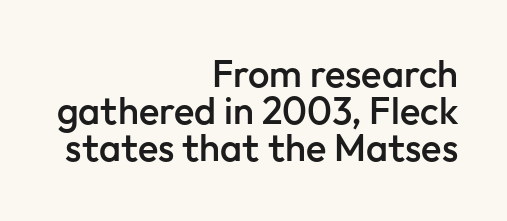
The image shows 38 px semibold sans-serif type, upright; set right-aligned, tight line spacing (0.98x), normal letter spacing, not underlined; low stroke contrast and a medium x-height.
